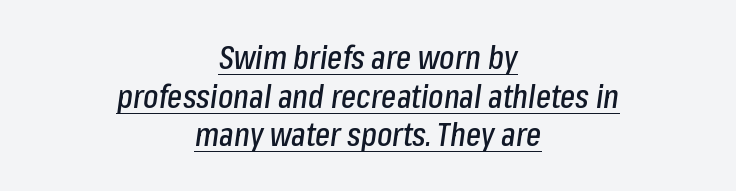
The image shows 32 px condensed type, italic (leaning right); set centered, line spacing 1.21x, normal letter spacing, underlined; low stroke contrast and a medium x-height.
